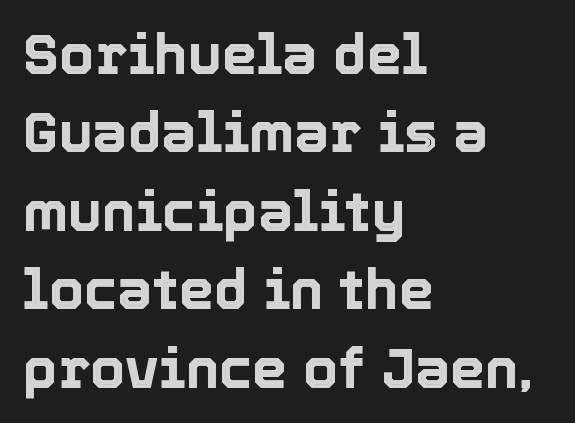
{"italic": "no", "width": "normal", "x_height": "medium", "monospaced": "no", "underline": "no", "align": "left", "line_spacing": "normal", "line_spacing_ratio": 1.4, "letter_spacing": "normal", "letter_spacing_em": 0.0, "glyph_px": 56}
